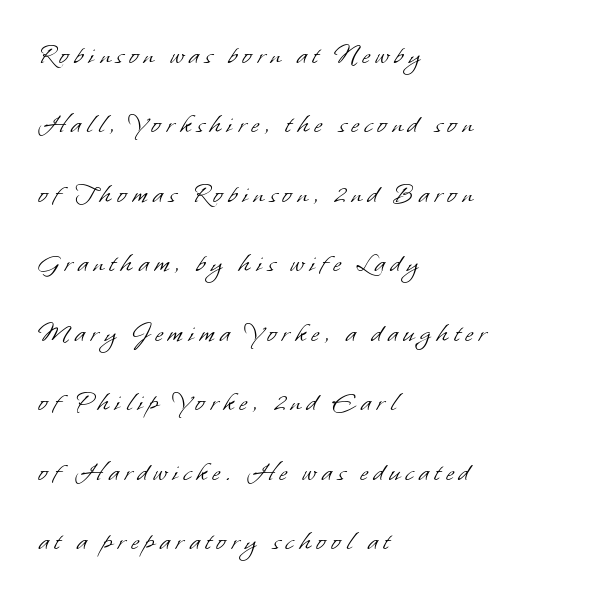
{"serif": "no", "bold": "no", "weight": "light", "width": "normal", "stroke_contrast": "low", "x_height": "small", "monospaced": "no", "underline": "no", "align": "left", "line_spacing": "loose", "line_spacing_ratio": 2.48, "letter_spacing": "wide", "letter_spacing_em": 0.2, "glyph_px": 28}
